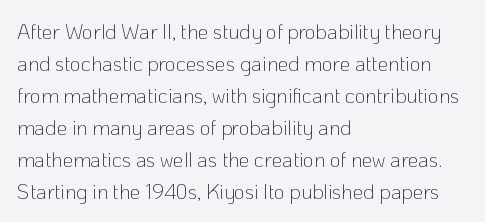
Q: Is the text bold? A: No.
Q: Is the text italic (slanted)? A: No, it is upright.
Q: Is the text underlined? A: No.
Q: How is the paragraph aligned? A: Left-aligned.
Q: Is the spacing between letters normal or unusually wide? A: Normal.
Q: Is the spacing between lines tight, normal or loose? A: Normal.
